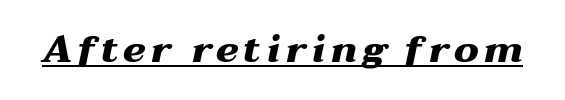
The image shows 38 px heavy, wide type, italic (leaning right); set underlined; medium stroke contrast and a medium x-height.
